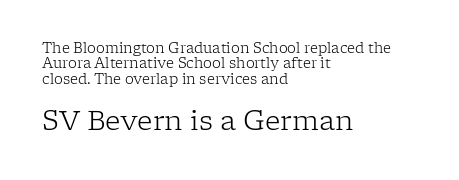
The image shows 27 px text type, upright; set left-aligned, tight line spacing (1.09x), normal letter spacing, not underlined; the second (bottom) block is 1.93x larger.
